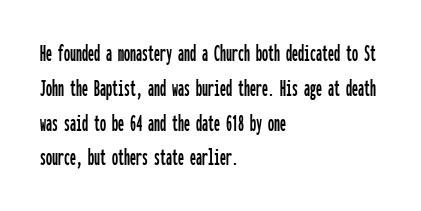
Q: Is the text italic (slanted)? A: No, it is upright.
Q: Is the text underlined? A: No.
Q: How is the paragraph aligned? A: Left-aligned.
Q: Is the spacing between letters normal or unusually wide? A: Normal.
Q: Is the spacing between lines tight, normal or loose? A: Normal.
